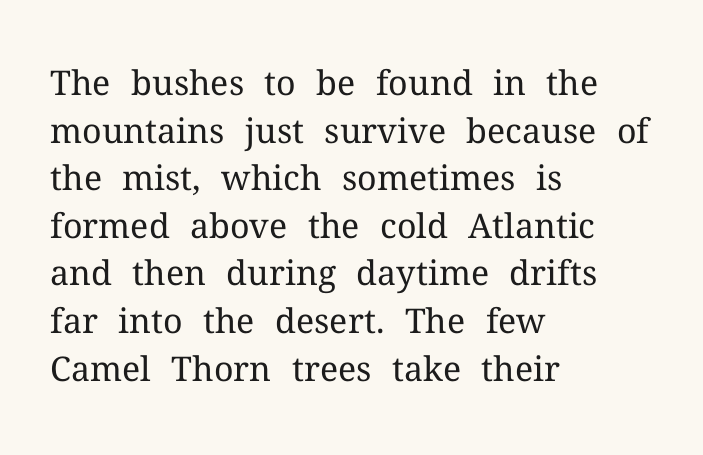
Q: Is the text bold? A: No.
Q: Is the text italic (slanted)? A: No, it is upright.
Q: Is the typeface a serif or a sans-serif typeface? A: Serif.
Q: Is the text underlined? A: No.
Q: How is the paragraph aligned? A: Left-aligned.
Q: Is the spacing between letters normal or unusually wide? A: Normal.
Q: Is the spacing between lines tight, normal or loose? A: Normal.
Q: Width (condensed, normal, or wide)? A: Normal.
Q: Stroke contrast? A: Medium.
Q: x-height? A: Medium.
Q: Monospaced? A: No.
